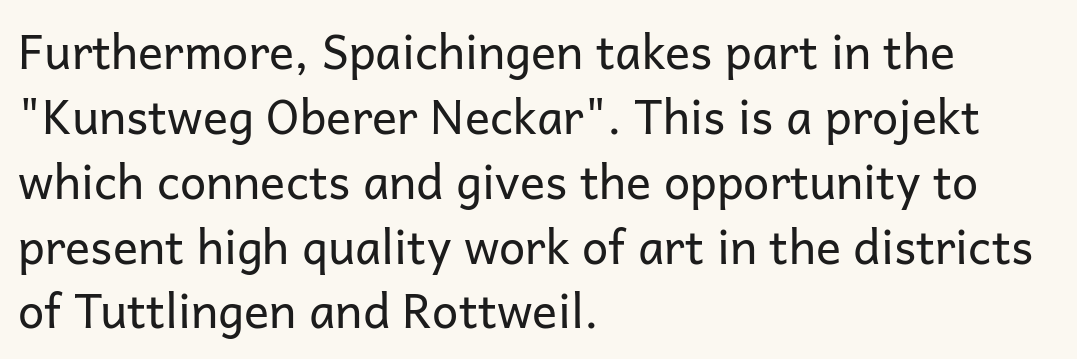
The image shows 47 px regular-weight sans-serif type, upright; set left-aligned, normal line spacing (1.38x), normal letter spacing, not underlined; low stroke contrast and a medium x-height.
